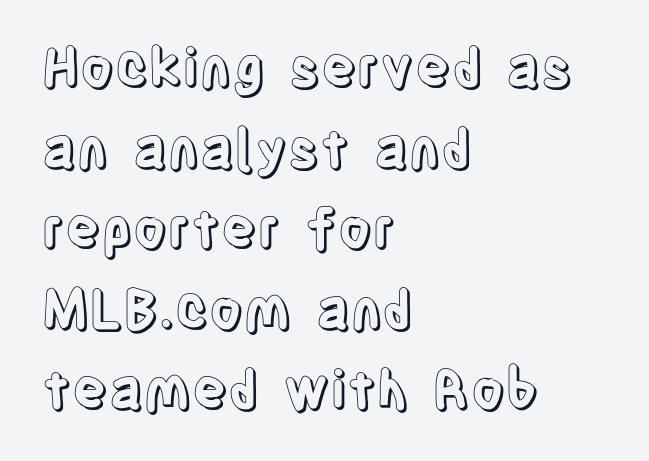
Q: Is the text italic (slanted)? A: No, it is upright.
Q: Is the text underlined? A: No.
Q: How is the paragraph aligned? A: Left-aligned.
Q: Is the spacing between letters normal or unusually wide? A: Normal.
Q: Is the spacing between lines tight, normal or loose? A: Normal.
Q: Width (condensed, normal, or wide)? A: Condensed.
Q: x-height? A: Large.
Q: Monospaced? A: No.
